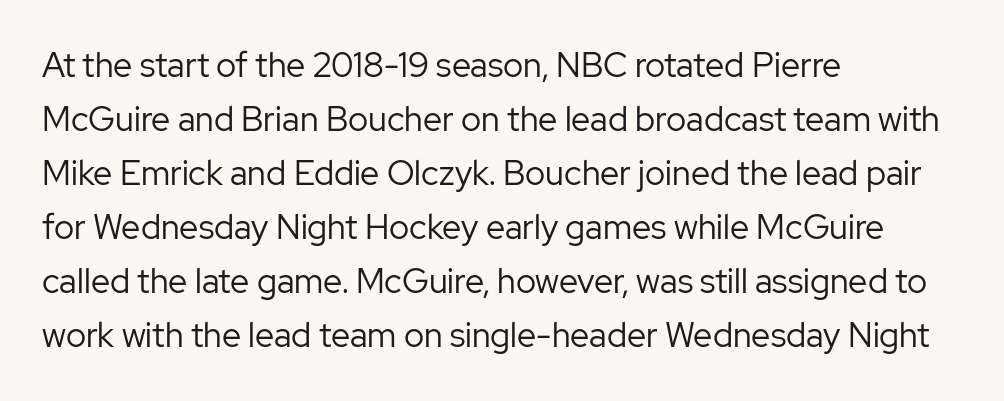
The baseline area is clear. Short and long lines alike share a common starting point at left. Italic? Not at all — the glyphs are vertical. Students, note that the glyphs here touch the page at normal intervals. The passage shown is typed in a proportional face where columns would drift. The characters are drawn with everyday or finer stroke widths.
